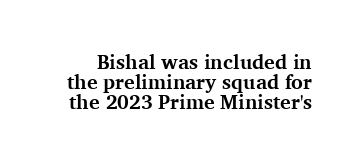
{"italic": "no", "bold": "yes", "underline": "no", "line_spacing": "tight", "line_spacing_ratio": 0.99, "letter_spacing": "normal", "letter_spacing_em": 0.0, "glyph_px": 20}
